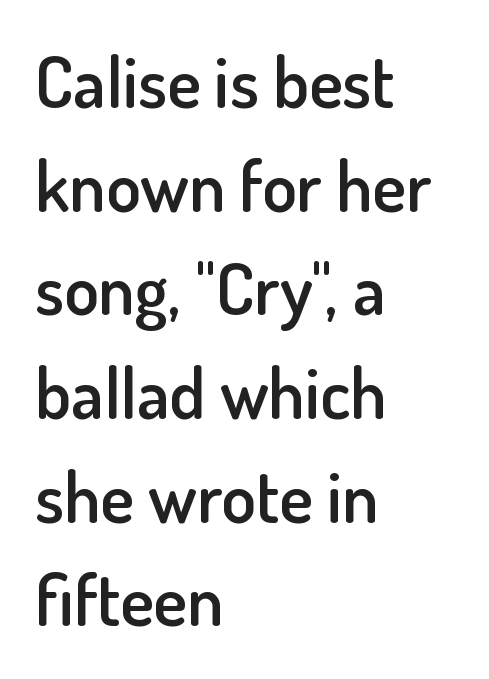
The image shows 71 px semibold sans-serif type, upright; set left-aligned, normal line spacing (1.46x), normal letter spacing, not underlined; low stroke contrast and a small x-height.
